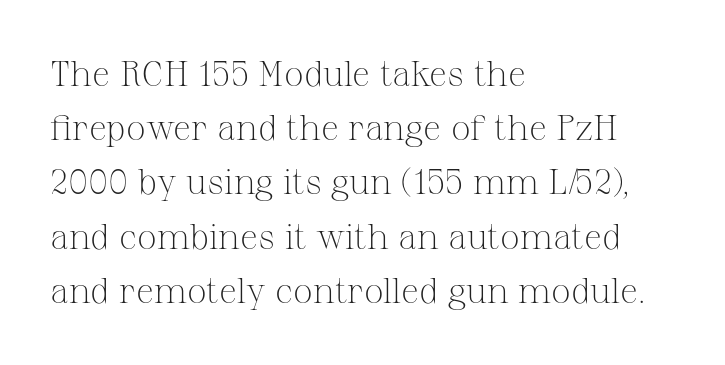
The image shows 35 px light serif type, upright; set left-aligned, normal line spacing (1.55x), normal letter spacing, not underlined; medium stroke contrast and a medium x-height.
